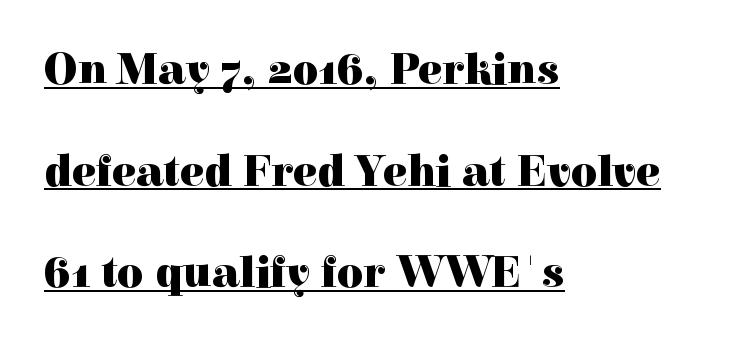
The passage shown stacks its lines with a broad gap. The horizontal fit of the characters is conventional and even. Teacher's note: observe the even left margin — that is flush-left alignment. When letters stand straight like this, we call the style roman or upright. Has an underline been added? It has. As a designer I'd log this as weight 700, bold.
